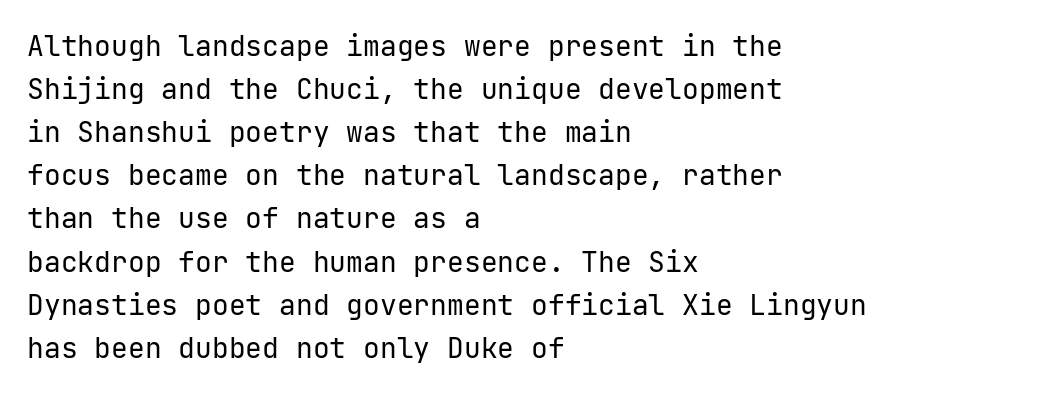
The vertical gap from one line to the next is medium. Posture: upright roman. The face used here is a sans, in the tradition of grotesques and geometrics. The space directly below the letters is spotless. Stems here are at most as thick as an everyday book face.
